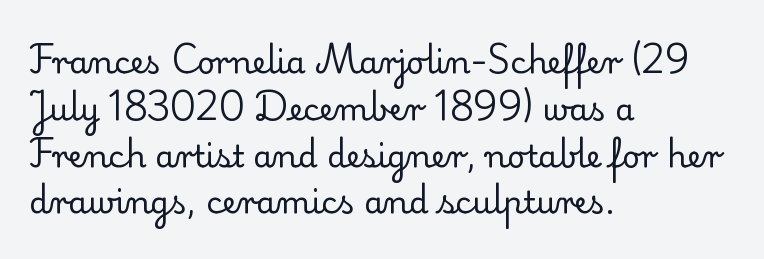
The image shows 31 px regular-weight serif type, upright; set left-aligned, normal line spacing (1.51x), normal letter spacing, not underlined; low stroke contrast and a small x-height.
